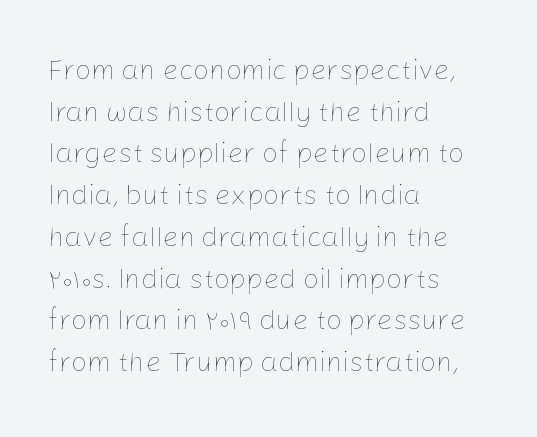
{"italic": "no", "bold": "no", "weight": "thin", "width": "normal", "stroke_contrast": "low", "x_height": "medium", "monospaced": "no", "underline": "no", "align": "left", "line_spacing": "normal", "line_spacing_ratio": 1.49, "letter_spacing": "normal", "letter_spacing_em": 0.0, "glyph_px": 28}
